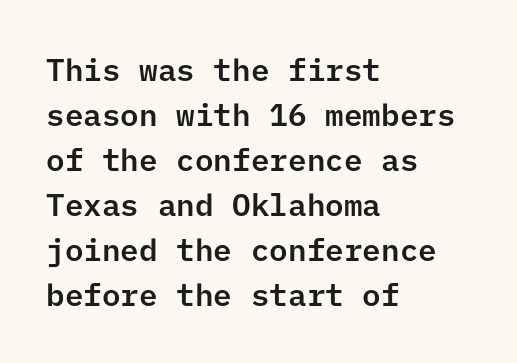
Serif or sans? Sans — the stroke terminals are bare. Which margin do the lines hug? The left one — the right edge is uneven. Spacing between characters is what you'd get straight out of the box. The block of text has a typical density, with ordinary space between rows. The letters stand straight up with perfectly vertical stems.
